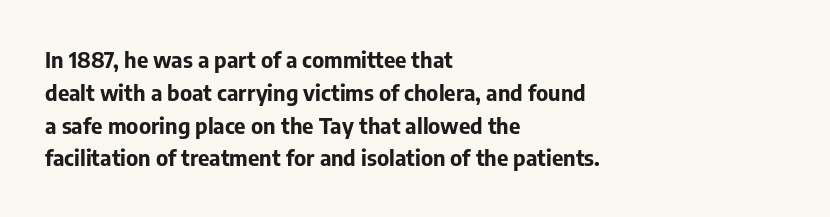
The image shows 22 px bold type, upright; set left-aligned, normal line spacing (1.49x), normal letter spacing, not underlined.
